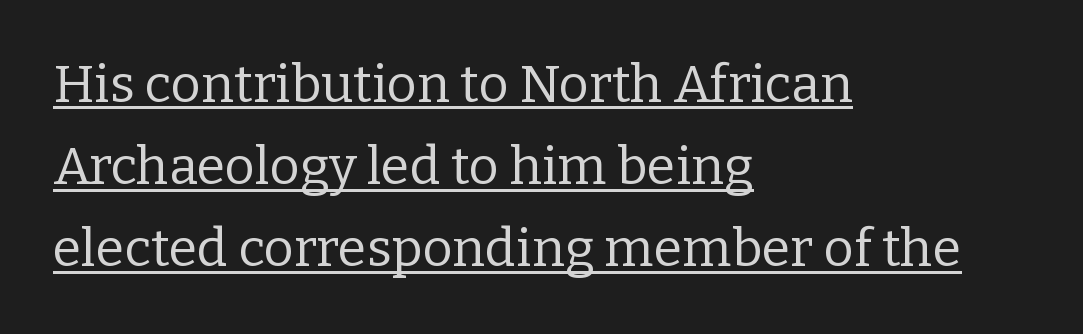
The image shows 52 px regular-weight serif type, upright; set left-aligned, normal line spacing (1.58x), normal letter spacing, underlined; low stroke contrast and a medium x-height.
